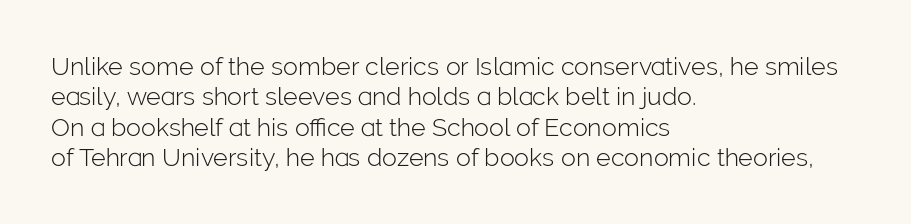
Q: Is the text bold? A: No.
Q: Is the text italic (slanted)? A: No, it is upright.
Q: Is the text underlined? A: No.
Q: How is the paragraph aligned? A: Left-aligned.
Q: Is the spacing between letters normal or unusually wide? A: Normal.
